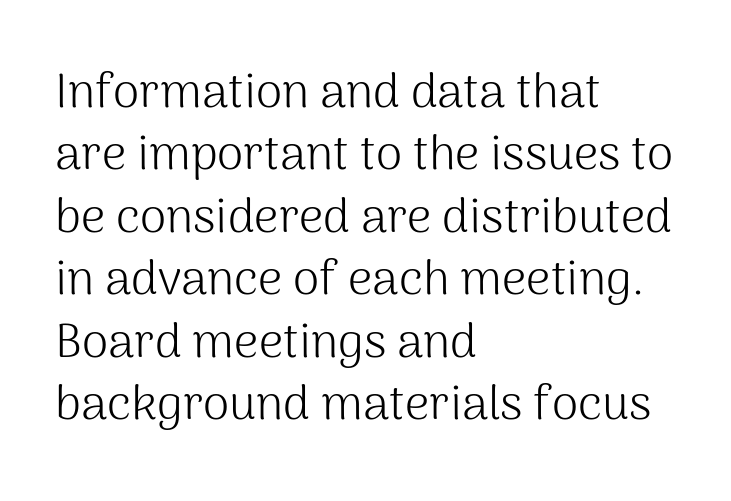
{"serif": "no", "italic": "no", "bold": "no", "weight": "light", "width": "normal", "stroke_contrast": "medium", "x_height": "medium", "monospaced": "no", "underline": "no", "align": "left", "line_spacing": "normal", "line_spacing_ratio": 1.3, "letter_spacing": "normal", "letter_spacing_em": 0.0, "glyph_px": 48}
